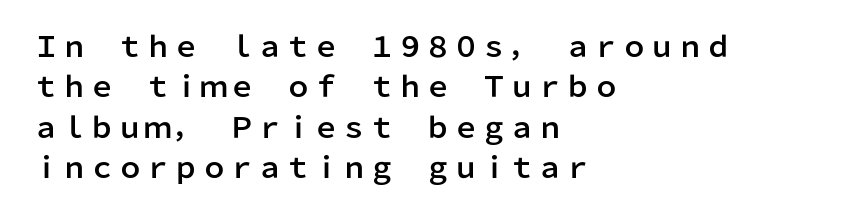
Q: Is the text italic (slanted)? A: No, it is upright.
Q: Is the typeface a serif or a sans-serif typeface? A: Sans-serif.
Q: Is the text underlined? A: No.
Q: How is the paragraph aligned? A: Left-aligned.
Q: Is the spacing between letters normal or unusually wide? A: Normal.
Q: Is the spacing between lines tight, normal or loose? A: Normal.
Q: Width (condensed, normal, or wide)? A: Normal.
Q: Stroke contrast? A: Low.
Q: x-height? A: Medium.
Q: Monospaced? A: No.
